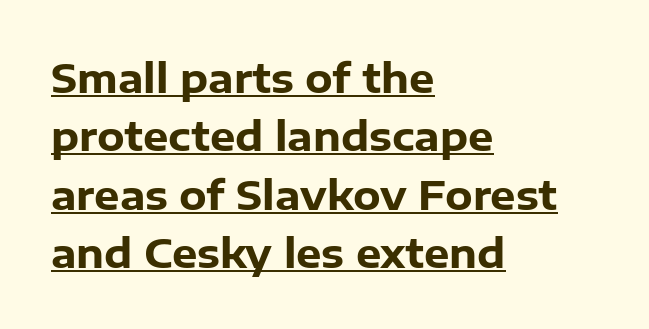
Q: Is the text bold? A: Yes.
Q: Is the text italic (slanted)? A: No, it is upright.
Q: Is the typeface a serif or a sans-serif typeface? A: Sans-serif.
Q: Is the text underlined? A: Yes.
Q: How is the paragraph aligned? A: Left-aligned.
Q: Is the spacing between letters normal or unusually wide? A: Normal.
Q: Is the spacing between lines tight, normal or loose? A: Normal.
Q: Width (condensed, normal, or wide)? A: Normal.
Q: Stroke contrast? A: Low.
Q: x-height? A: Medium.
Q: Monospaced? A: No.
